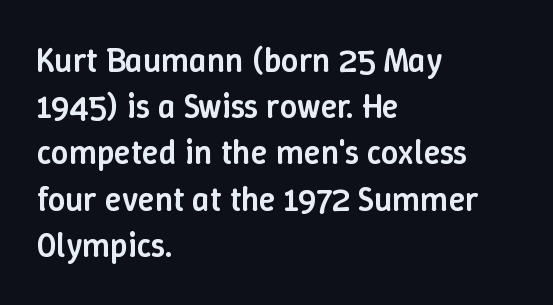
Q: Is the text bold? A: Semi-bold.
Q: Is the text italic (slanted)? A: No, it is upright.
Q: Is the text underlined? A: No.
Q: How is the paragraph aligned? A: Left-aligned.
Q: Is the spacing between letters normal or unusually wide? A: Normal.
Q: Is the spacing between lines tight, normal or loose? A: Normal.
Q: Width (condensed, normal, or wide)? A: Normal.
Q: Stroke contrast? A: Low.
Q: x-height? A: Medium.
Q: Monospaced? A: No.
